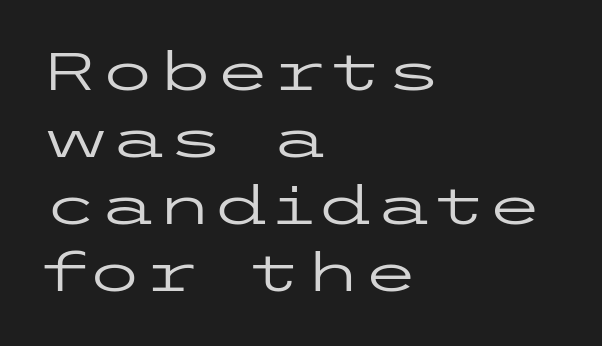
Is this a sans? Yes — the strokes have no serifs. Leftover space on each line is placed entirely after the last word. Between one letter and the next there's only the usual sliver of space. A clean baseline with only descenders dipping below it. Successive baselines arrive at the customary interval. Rendered with straight, roman letterforms.
